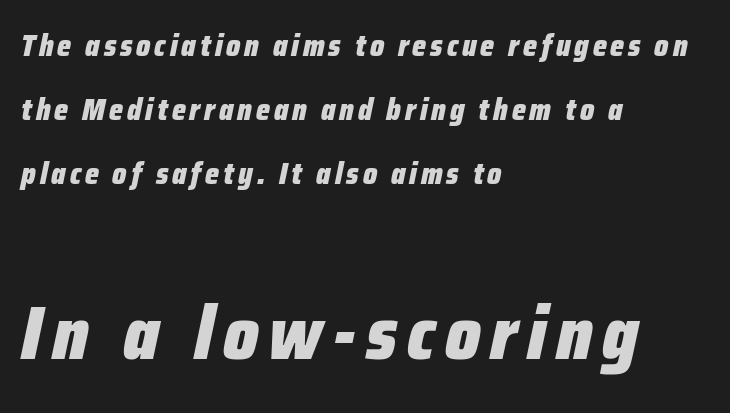
The image shows 75 px heavy, condensed type, italic (leaning right); set left-aligned, loose line spacing (2.13x), not underlined; the second (bottom) block is 2.5x larger; low stroke contrast and a medium x-height.
